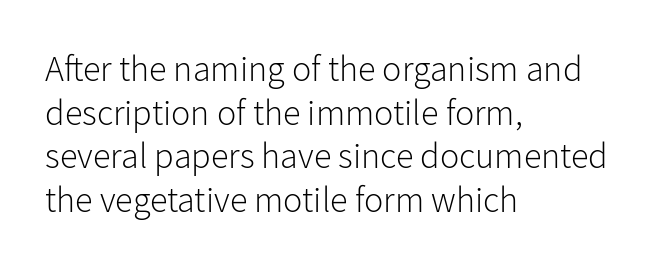
Q: Is the text bold? A: No.
Q: Is the text italic (slanted)? A: No, it is upright.
Q: Is the typeface a serif or a sans-serif typeface? A: Sans-serif.
Q: Is the text underlined? A: No.
Q: How is the paragraph aligned? A: Left-aligned.
Q: Is the spacing between letters normal or unusually wide? A: Normal.
Q: Width (condensed, normal, or wide)? A: Normal.
Q: Stroke contrast? A: Low.
Q: x-height? A: Medium.
Q: Monospaced? A: No.
